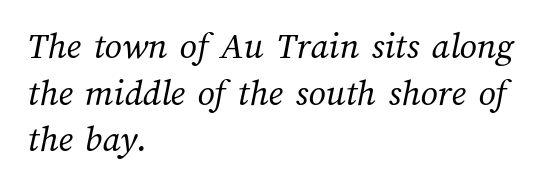
The image shows 38 px regular-weight type; set left-aligned, line spacing 1.23x, normal letter spacing, not underlined; medium stroke contrast and a medium x-height.
